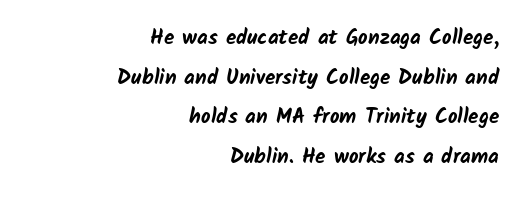
{"bold": "yes", "underline": "no", "align": "right", "line_spacing_ratio": 1.89, "letter_spacing": "normal", "letter_spacing_em": 0.0, "glyph_px": 21}
